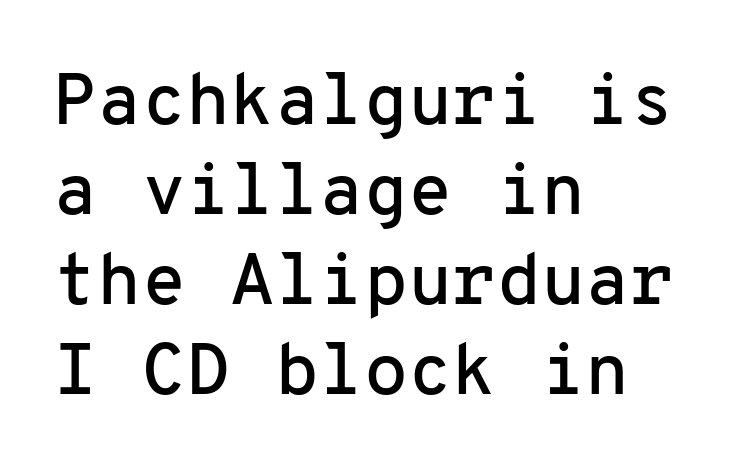
The image shows 72 px sans-serif type, upright, monospaced; set left-aligned, normal line spacing (1.25x), normal letter spacing, not underlined; low stroke contrast and a medium x-height.
